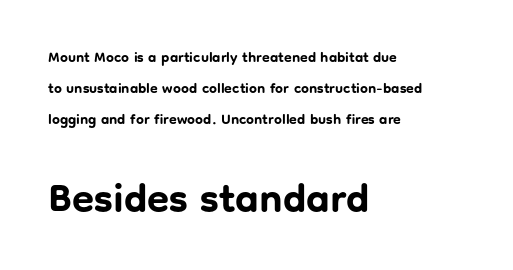
Q: Is the text bold? A: Yes.
Q: Is the text italic (slanted)? A: No, it is upright.
Q: Is the typeface a serif or a sans-serif typeface? A: Sans-serif.
Q: Is the text underlined? A: No.
Q: How is the paragraph aligned? A: Left-aligned.
Q: Is the spacing between letters normal or unusually wide? A: Normal.
Q: Is the spacing between lines tight, normal or loose? A: Loose.
Q: Which block of text is set in a larger size, the first (top) or the second (bottom)? A: The second (bottom) one.
Q: Width (condensed, normal, or wide)? A: Normal.
Q: Stroke contrast? A: Low.
Q: x-height? A: Medium.
Q: Monospaced? A: No.
